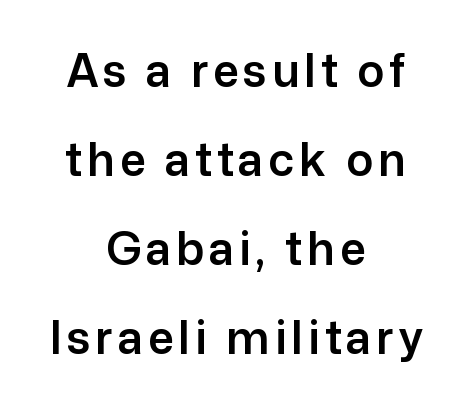
The image shows 45 px sans-serif type, upright; set centered, loose line spacing (1.98x), not underlined; low stroke contrast and a medium x-height.
